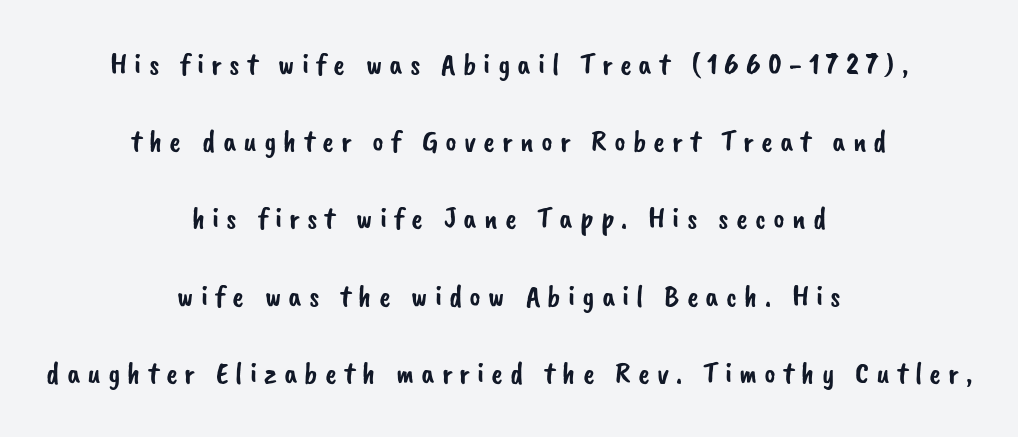
The lines in this sample share a center point and differ in where they start and stop. Honestly, there is no underline to notice here at all. The passage shown has open, widely tracked lettering throughout. Is this a fixed-width face? No — the glyphs have proportional, varying widths. A sans-serif font was chosen for this passage.
